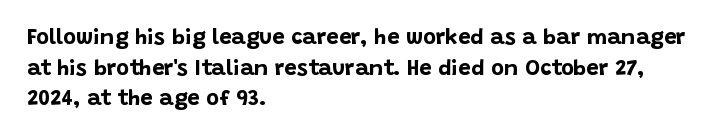
Q: Is the text bold? A: Yes.
Q: Is the text italic (slanted)? A: No, it is upright.
Q: Is the text underlined? A: No.
Q: How is the paragraph aligned? A: Left-aligned.
Q: Is the spacing between letters normal or unusually wide? A: Normal.
Q: Is the spacing between lines tight, normal or loose? A: Normal.
